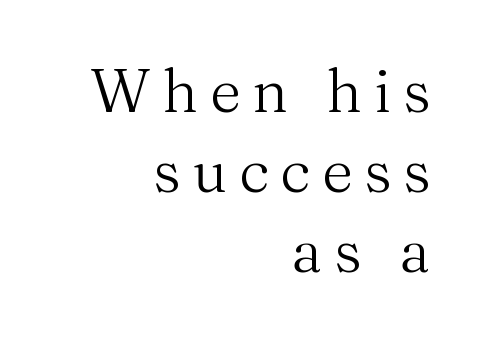
Q: Is the text bold? A: No.
Q: Is the text italic (slanted)? A: No, it is upright.
Q: Is the typeface a serif or a sans-serif typeface? A: Serif.
Q: Is the text underlined? A: No.
Q: How is the paragraph aligned? A: Right-aligned.
Q: Is the spacing between letters normal or unusually wide? A: Unusually wide.
Q: Is the spacing between lines tight, normal or loose? A: Normal.
Q: Width (condensed, normal, or wide)? A: Normal.
Q: Stroke contrast? A: Medium.
Q: x-height? A: Medium.
Q: Monospaced? A: No.
